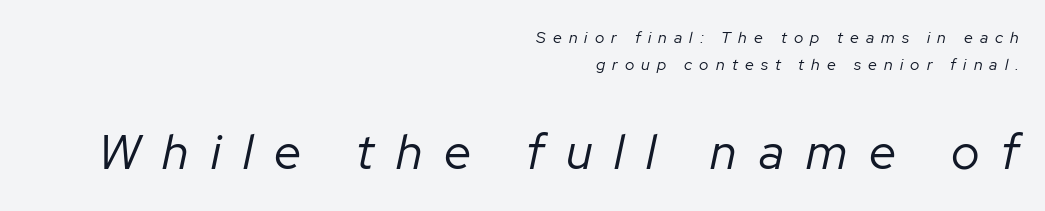
Vertically, the passage feels balanced, rows spaced as you'd expect. Look at the glyph heights: the lower group is clearly the bigger setting. Counters stay open thanks to moderate or lighter strokes. Horizontally, the lines are justified to the trailing edge only. Varying glyph widths throughout — classic text-font behaviour.
